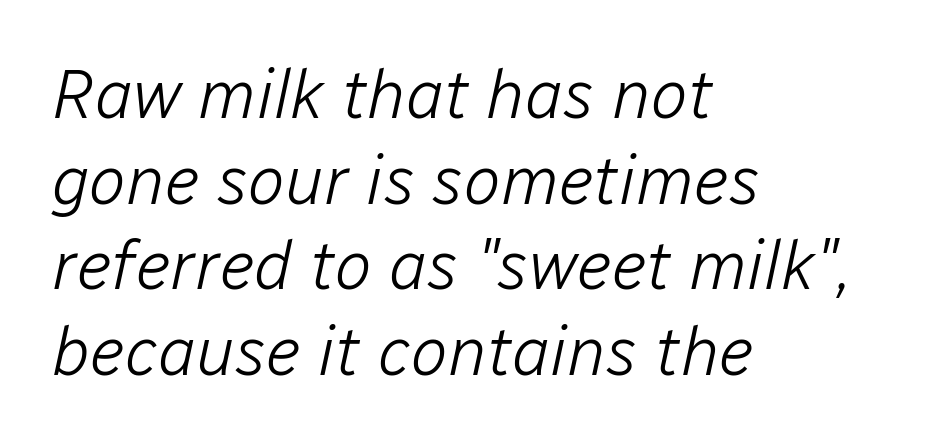
Q: Is the text bold? A: No.
Q: Is the text italic (slanted)? A: Yes, it leans right by about 12 degrees.
Q: Is the text underlined? A: No.
Q: How is the paragraph aligned? A: Left-aligned.
Q: Is the spacing between letters normal or unusually wide? A: Normal.
Q: Width (condensed, normal, or wide)? A: Normal.
Q: Stroke contrast? A: Low.
Q: x-height? A: Medium.
Q: Monospaced? A: No.
